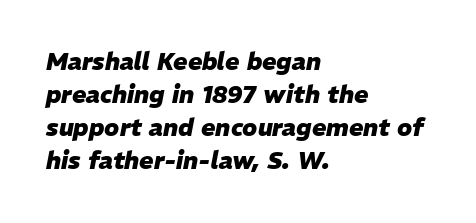
{"italic": "yes", "lean": "right", "slant_degrees": 11, "bold": "yes", "underline": "no", "align": "left", "line_spacing": "normal", "line_spacing_ratio": 1.38, "letter_spacing": "normal", "letter_spacing_em": 0.0, "glyph_px": 24}
